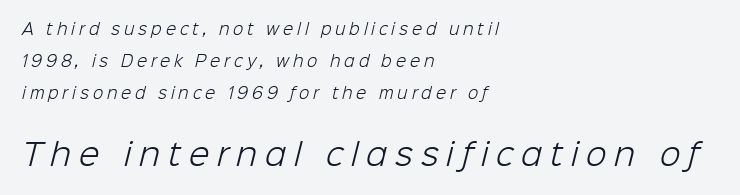
Weight class: somewhere from thin through regular. The composition opens small and finishes big. Caption: expanded tracking, letters set apart. Does the copy run flush right? No — it runs flush left. A typesetter would label this face a sans.
